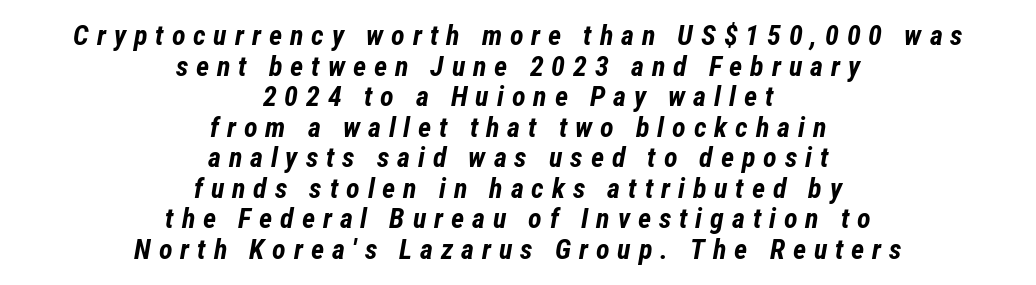
Q: Is the text bold? A: Yes.
Q: Is the text italic (slanted)? A: Yes, it leans right by about 12 degrees.
Q: Is the text underlined? A: No.
Q: How is the paragraph aligned? A: Centered.
Q: Is the spacing between letters normal or unusually wide? A: Unusually wide.
Q: Is the spacing between lines tight, normal or loose? A: Tight.
Q: Width (condensed, normal, or wide)? A: Condensed.
Q: Stroke contrast? A: Low.
Q: x-height? A: Medium.
Q: Monospaced? A: No.
